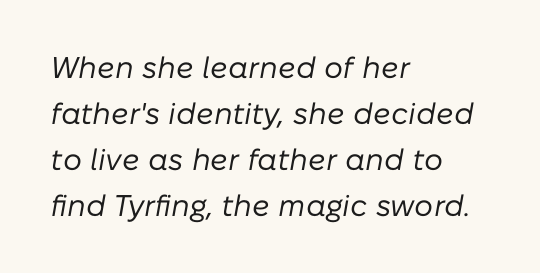
Q: Is the text bold? A: No.
Q: Is the text italic (slanted)? A: Yes, it leans right by about 10 degrees.
Q: Is the text underlined? A: No.
Q: How is the paragraph aligned? A: Left-aligned.
Q: Is the spacing between letters normal or unusually wide? A: Normal.
Q: Is the spacing between lines tight, normal or loose? A: Normal.
Q: Width (condensed, normal, or wide)? A: Normal.
Q: Stroke contrast? A: Low.
Q: x-height? A: Medium.
Q: Monospaced? A: No.
